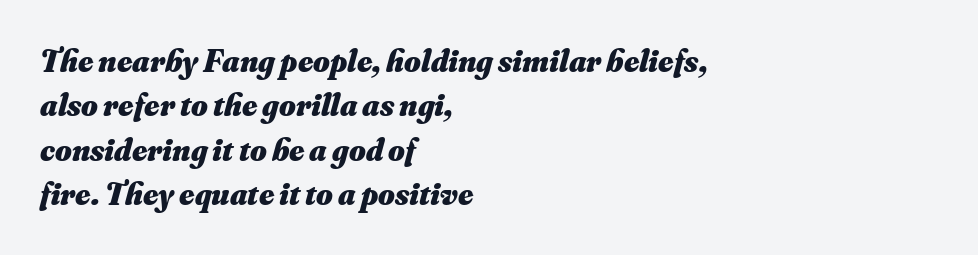
The image shows 32 px heavy type, italic (leaning right); set left-aligned, normal line spacing (1.39x), normal letter spacing, not underlined; medium stroke contrast and a small x-height.
